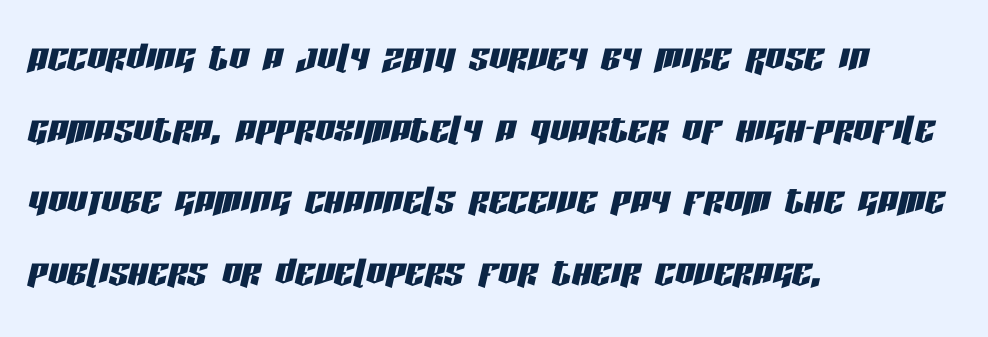
Q: Is the text italic (slanted)? A: Yes, it leans right by about 13 degrees.
Q: Is the text underlined? A: No.
Q: How is the paragraph aligned? A: Left-aligned.
Q: Is the spacing between letters normal or unusually wide? A: Normal.
Q: Is the spacing between lines tight, normal or loose? A: Normal.
Q: Width (condensed, normal, or wide)? A: Condensed.
Q: Stroke contrast? A: Low.
Q: x-height? A: Large.
Q: Monospaced? A: No.
